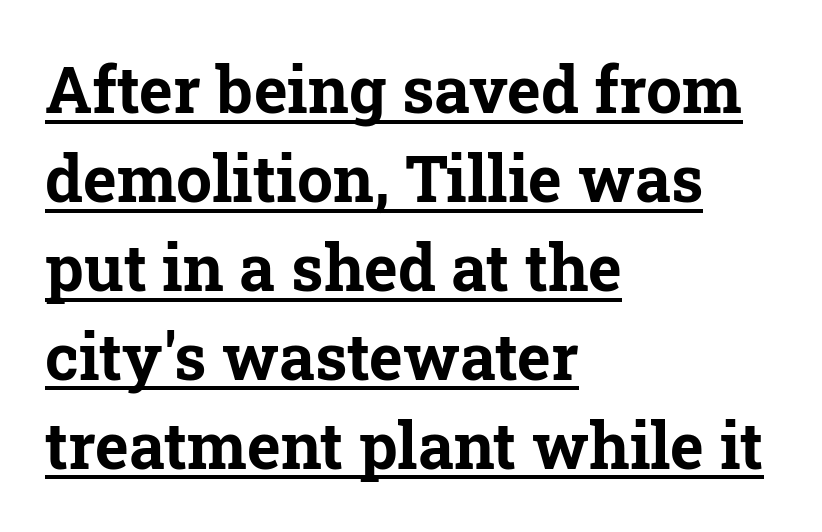
These lines were composed using upright roman letters. This rendering employs a face with finishing strokes, i.e., a serif. Standard letterfit; no display-style spreading of the glyphs. All the whitespace from short lines collects on the right. The sample's only ornament is a line tracing under the words. Stroke thickness is high; the sample reads as a true bold.
